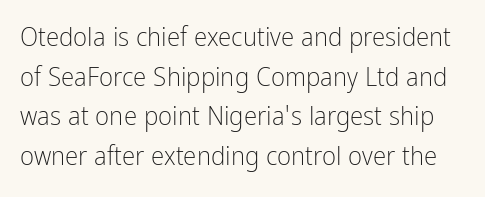
The image shows 27 px text type, upright; set normal line spacing (1.47x), normal letter spacing, not underlined.
